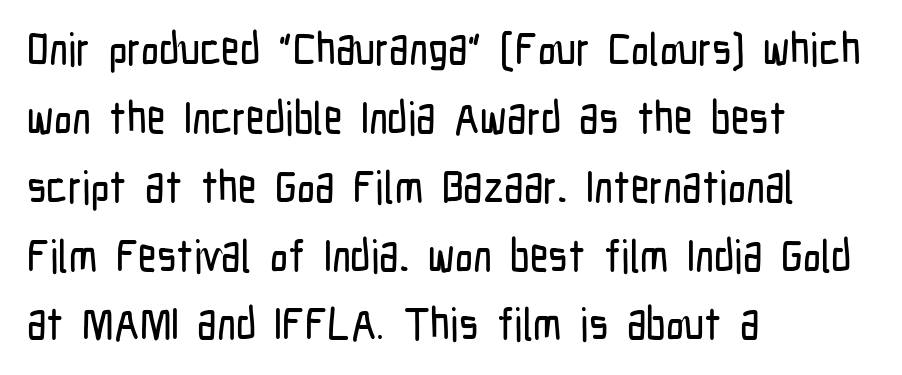
The image shows 45 px condensed sans-serif type, upright; set left-aligned, normal line spacing (1.53x), normal letter spacing, not underlined; low stroke contrast and a medium x-height.
